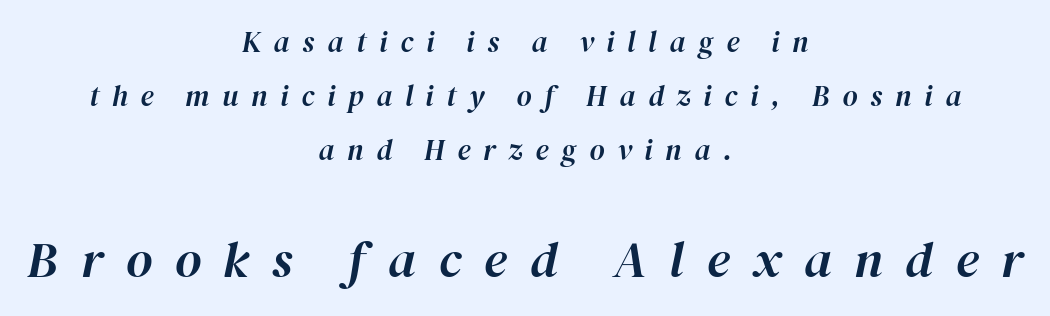
The image shows 51 px text type, italic (leaning right); set centered, line spacing 1.86x, unusually wide letter spacing (+0.44 em), not underlined; the second (bottom) block is 1.76x larger; high stroke contrast and a medium x-height.
